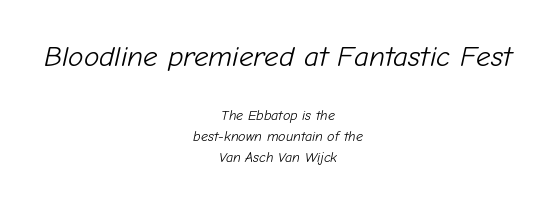
Q: Is the text bold? A: No.
Q: Is the text italic (slanted)? A: Yes, it leans right by about 12 degrees.
Q: Is the text underlined? A: No.
Q: How is the paragraph aligned? A: Centered.
Q: Is the spacing between letters normal or unusually wide? A: Normal.
Q: Is the spacing between lines tight, normal or loose? A: Normal.
Q: Which block of text is set in a larger size, the first (top) or the second (bottom)? A: The first (top) one.
Q: Width (condensed, normal, or wide)? A: Normal.
Q: Stroke contrast? A: Low.
Q: x-height? A: Medium.
Q: Monospaced? A: No.
